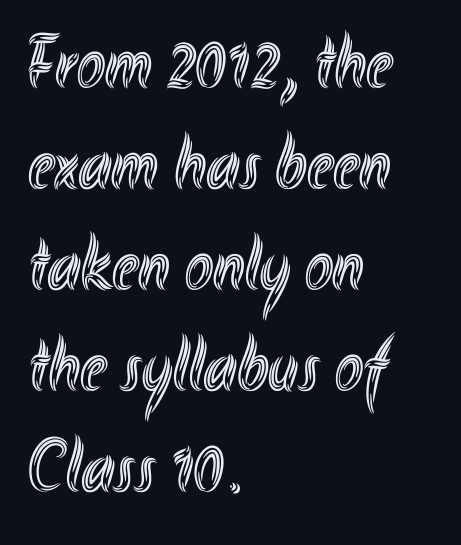
{"width": "condensed", "x_height": "small", "monospaced": "no", "underline": "no", "align": "left", "line_spacing": "normal", "line_spacing_ratio": 1.33, "letter_spacing": "normal", "letter_spacing_em": 0.0, "glyph_px": 76}
